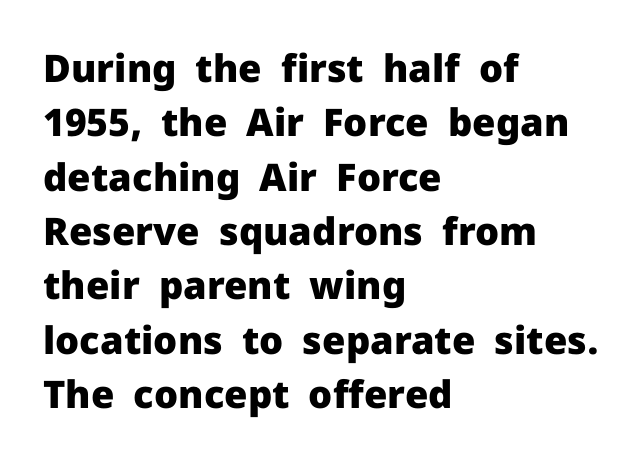
The image shows 38 px heavy sans-serif type, upright; set left-aligned, normal line spacing (1.43x), normal letter spacing, not underlined; low stroke contrast and a medium x-height.
